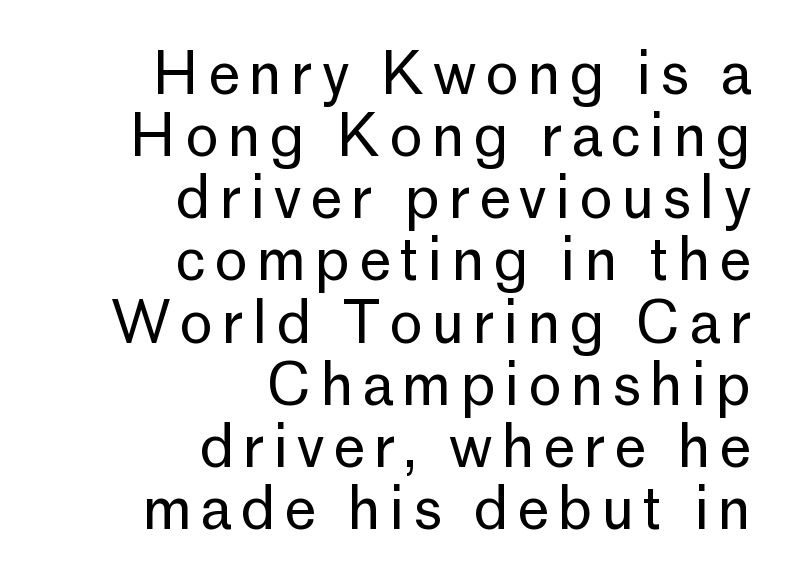
Q: Is the text bold? A: No.
Q: Is the text italic (slanted)? A: No, it is upright.
Q: Is the typeface a serif or a sans-serif typeface? A: Sans-serif.
Q: Is the text underlined? A: No.
Q: How is the paragraph aligned? A: Right-aligned.
Q: Is the spacing between lines tight, normal or loose? A: Tight.
Q: Width (condensed, normal, or wide)? A: Normal.
Q: Stroke contrast? A: Low.
Q: x-height? A: Medium.
Q: Monospaced? A: No.
